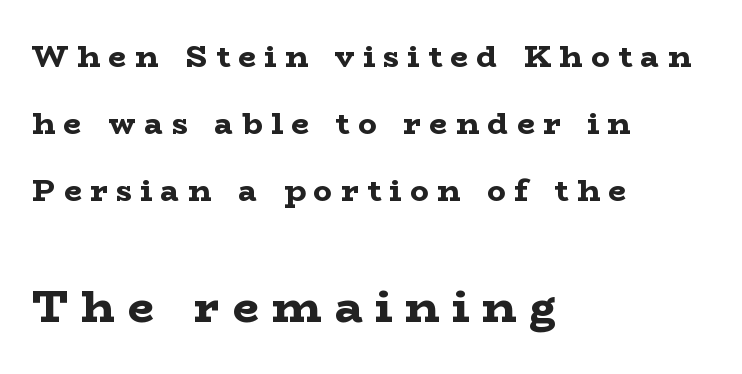
These two chunks differ in scale, with the bottom chunk taking the larger measure. Nope, not italic — everything's standing straight. You'd pick this weight for a headline — it's a proper bold. You could only call the tracking loose — the letters float apart.
